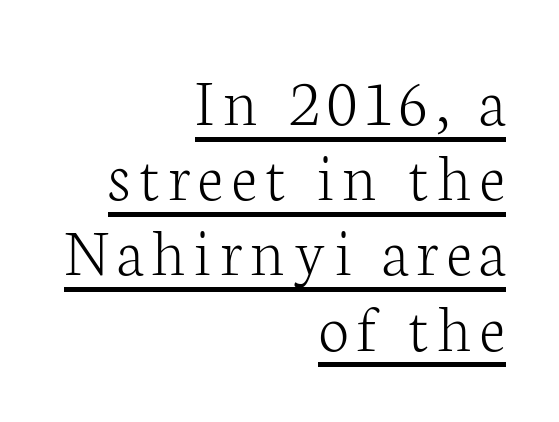
You could not count columns in this text — the font is proportionally spaced. This is roman type, the default non-slanted kind. Line endings align vertically; line beginnings do not. Honestly, the rows look squashed on top of each other. What kind of face is this? One with serifs. These characters rest on top of a visible drawn line.
